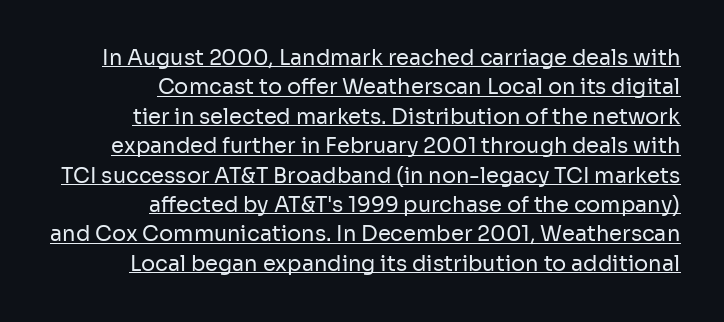
Q: Is the text bold? A: No.
Q: Is the text italic (slanted)? A: No, it is upright.
Q: Is the text underlined? A: Yes.
Q: How is the paragraph aligned? A: Right-aligned.
Q: Is the spacing between letters normal or unusually wide? A: Normal.
Q: Is the spacing between lines tight, normal or loose? A: Normal.
